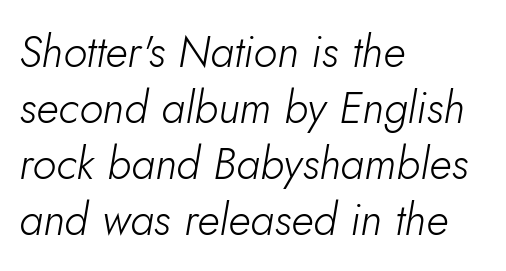
The image shows 44 px light type, italic (leaning right); set left-aligned, normal line spacing (1.27x), normal letter spacing, not underlined; low stroke contrast and a small x-height.
